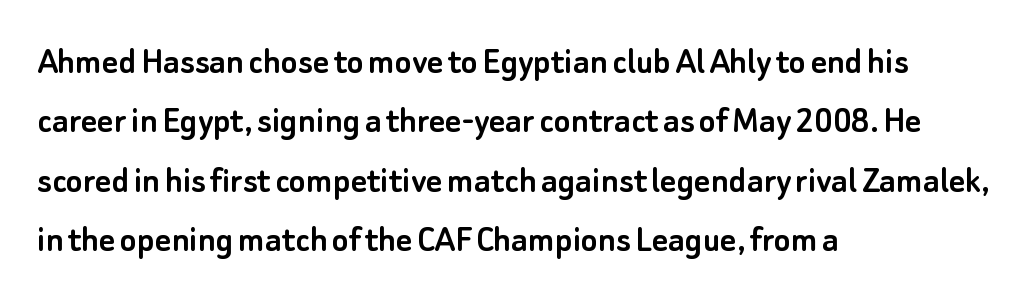
The image shows 39 px sans-serif type, upright; set left-aligned, normal line spacing (1.52x), normal letter spacing, not underlined; low stroke contrast and a small x-height.
